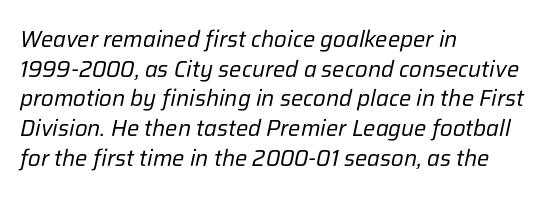
Baseline-to-baseline distance is the conventional proportion of letter height. Does the copy run flush right? No — it runs flush left. Rendered with sloped, italic letterforms. The words here are not underlined. Heft: none added — not bold.
